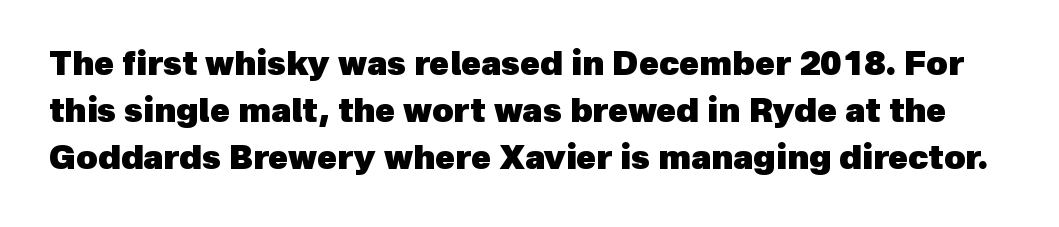
You could not count columns in this text — the font is proportionally spaced. The strip under each line holds only bare page. The rendering uses a bold face; every stroke is thick and dark. Line spacing here is normal.
